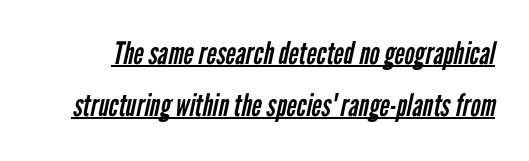
The image shows 31 px regular-weight, condensed sans-serif type; set normal line spacing (1.68x), normal letter spacing, underlined; low stroke contrast and a medium x-height.
